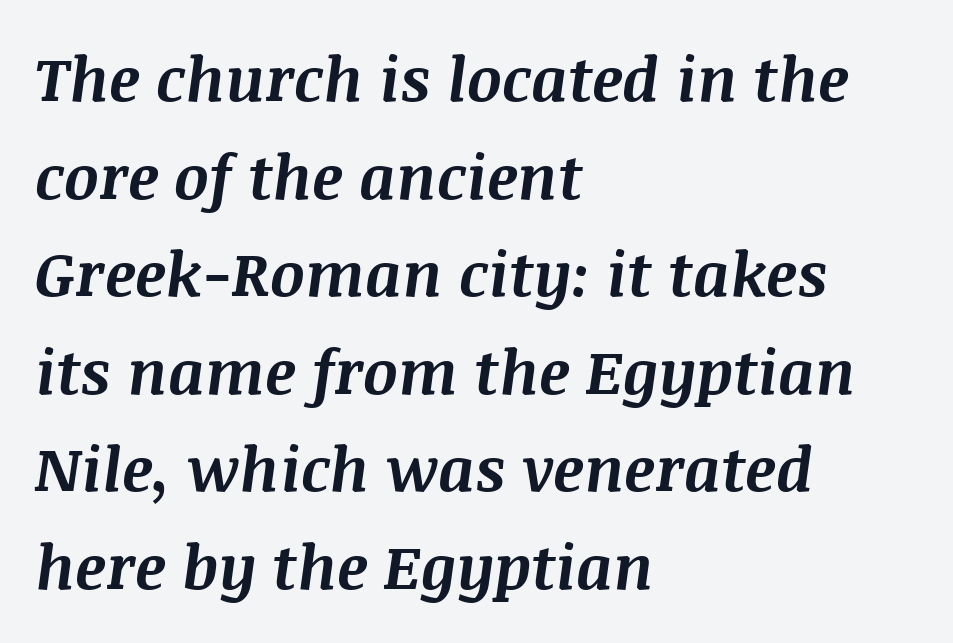
The image shows 61 px bold type, italic (leaning right); set left-aligned, normal line spacing (1.6x), normal letter spacing, not underlined; medium stroke contrast and a large x-height.
